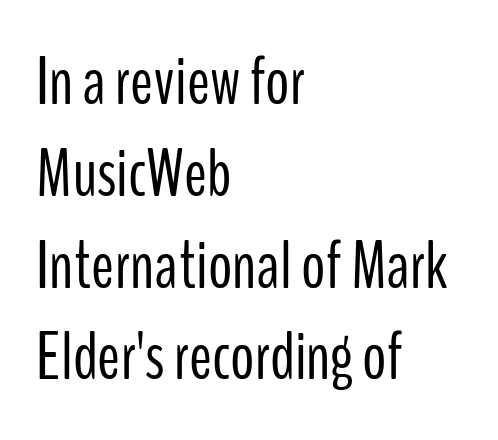
The image shows 68 px light, condensed sans-serif type, upright; set left-aligned, normal line spacing (1.35x), normal letter spacing, not underlined; low stroke contrast and a medium x-height.
